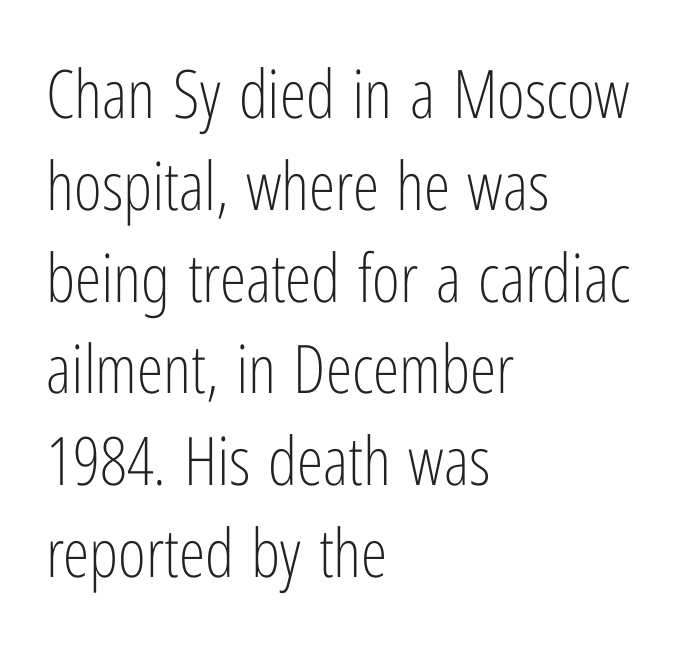
The specimen reads as upright at a glance. Think of a printed novel: that variable character pitch is what you see here. How would I describe the line gaps? Plain and ordinary. The ragged edge is on the right, which tells us the setting is flush left.
